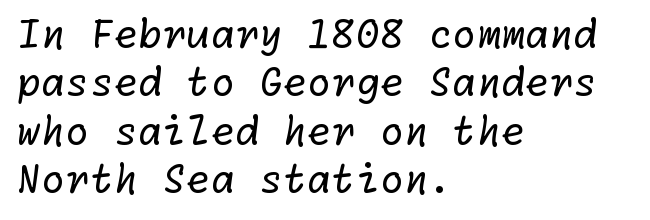
Q: Is the text bold? A: No.
Q: Is the typeface a serif or a sans-serif typeface? A: Sans-serif.
Q: Is the text underlined? A: No.
Q: How is the paragraph aligned? A: Left-aligned.
Q: Is the spacing between letters normal or unusually wide? A: Normal.
Q: Width (condensed, normal, or wide)? A: Normal.
Q: Stroke contrast? A: Low.
Q: x-height? A: Medium.
